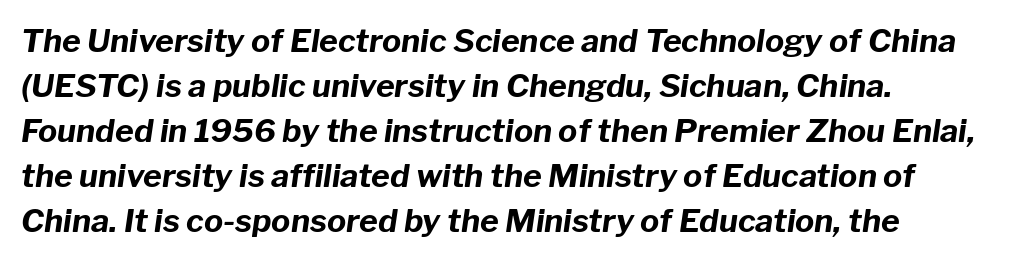
Think of a printed novel: that variable character pitch is what you see here. This sample is left-justified, so line endings fall wherever the words run out. Descenders are the only things crossing below the line. Compared with an ordinary text face, these strokes are far heavier — a full bold. Does the leading feel generous? No, just average.
